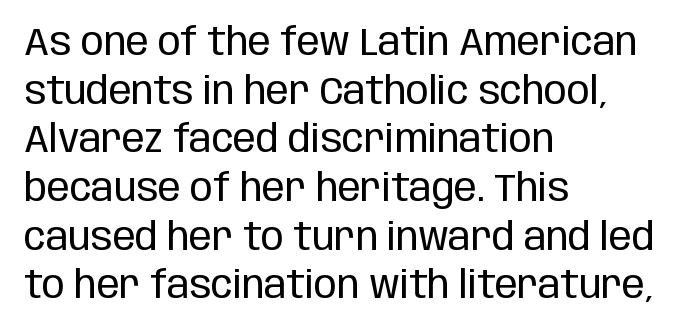
{"serif": "no", "italic": "no", "bold": "no", "weight": "regular", "width": "condensed", "stroke_contrast": "low", "x_height": "large", "monospaced": "no", "underline": "no", "align": "left", "line_spacing": "normal", "line_spacing_ratio": 1.28, "letter_spacing": "normal", "letter_spacing_em": 0.0, "glyph_px": 38}
